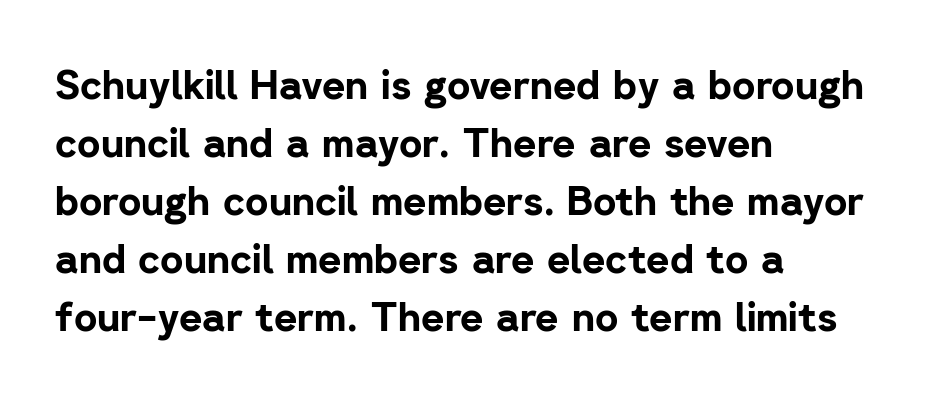
The image shows 40 px bold sans-serif type, upright; set left-aligned, normal line spacing (1.45x), normal letter spacing, not underlined; low stroke contrast and a medium x-height.
